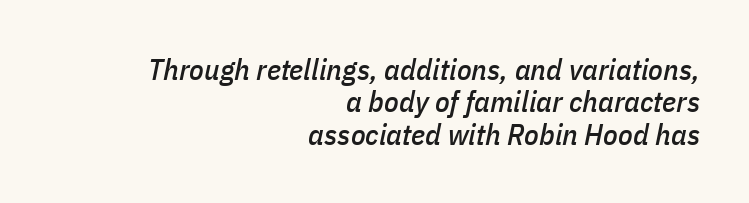
The image shows 30 px condensed type, italic (leaning right); set right-aligned, tight line spacing (1.08x), normal letter spacing, not underlined; low stroke contrast and a medium x-height.
